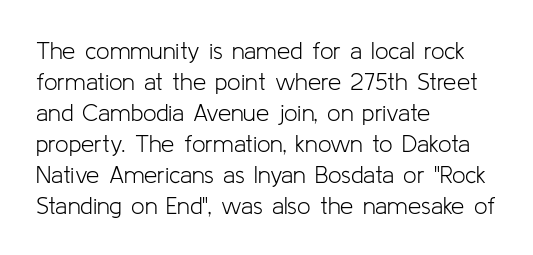
These lines keep a tight, regular rhythm from letter to letter. Notice how descenders clear the ascenders below comfortably — that's standard leading. These lines were composed using upright roman letters. One-word summary of the alignment: left. Nobody drew a line under any word here. The typesetting does not lean heavy: it is not bold.
